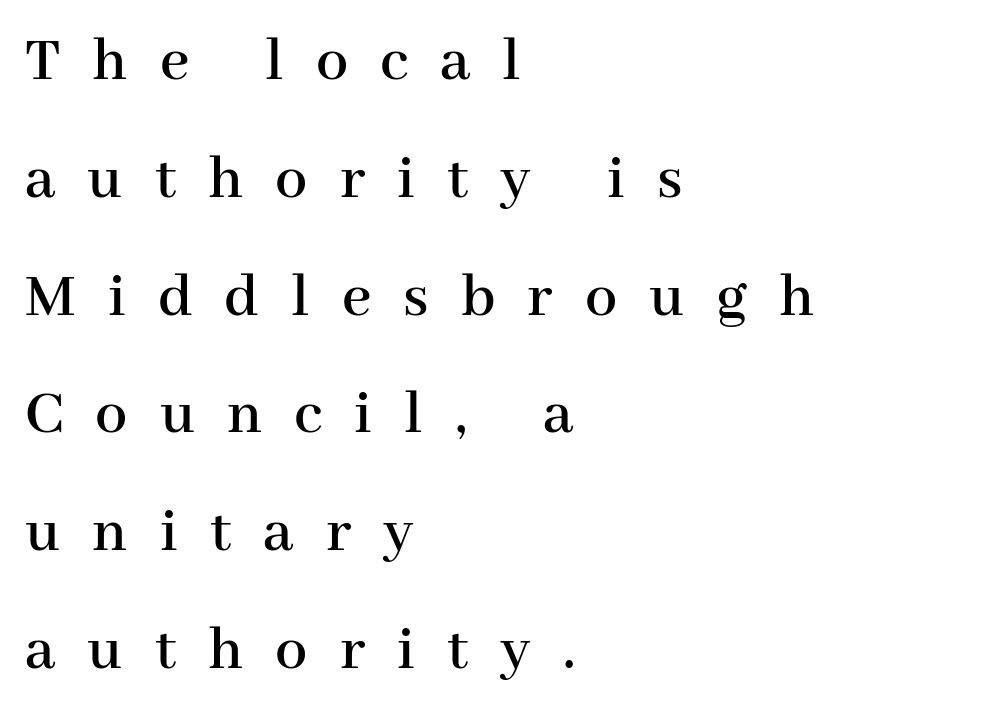
The image shows 64 px serif type, upright; set left-aligned, line spacing 1.84x, unusually wide letter spacing (+0.5 em), not underlined; high stroke contrast and a medium x-height.
